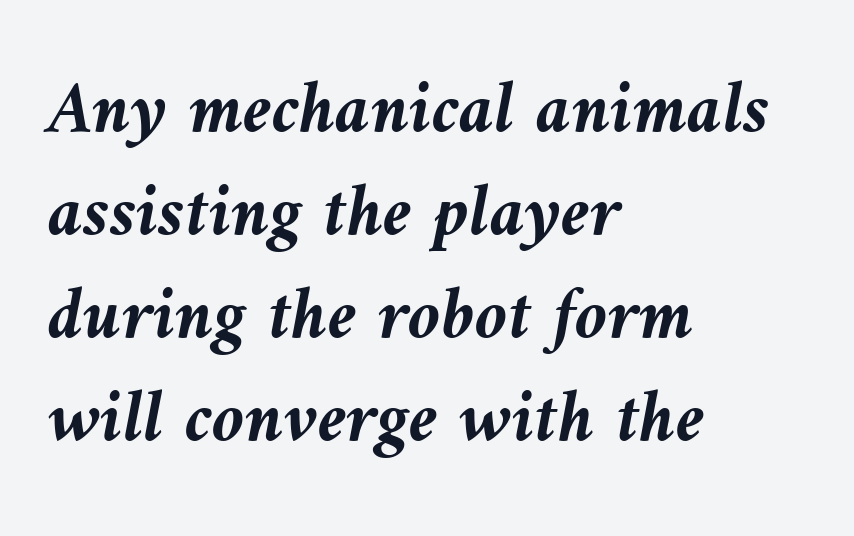
Do the characters align in a grid? No, the font is proportional. The letters sit at their default tracking, neither squeezed nor spread. Type without underlining. Rendered with sloped, italic letterforms.
